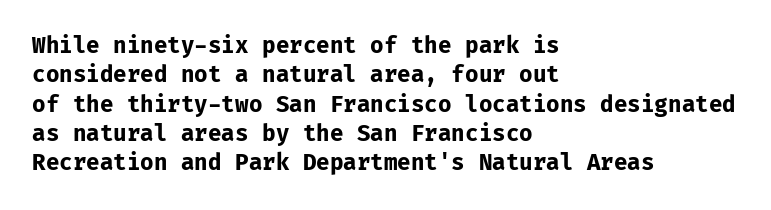
The image shows 22 px bold type, upright; set left-aligned, normal line spacing (1.33x), normal letter spacing, not underlined.
